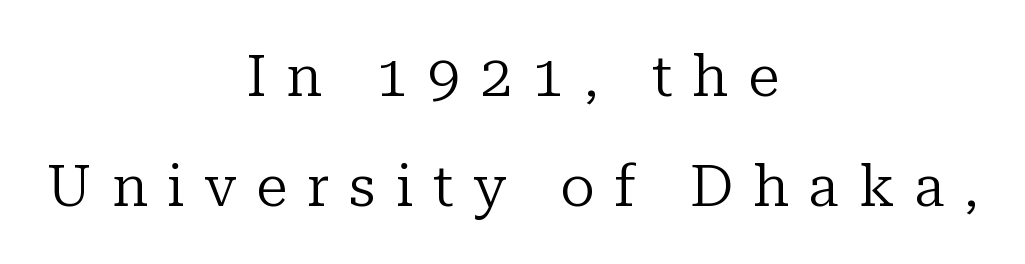
{"serif": "yes", "italic": "no", "bold": "no", "weight": "regular", "width": "normal", "stroke_contrast": "low", "x_height": "medium", "monospaced": "no", "underline": "no", "align": "center", "line_spacing": "loose", "line_spacing_ratio": 1.93, "letter_spacing": "wide", "letter_spacing_em": 0.35, "glyph_px": 57}
